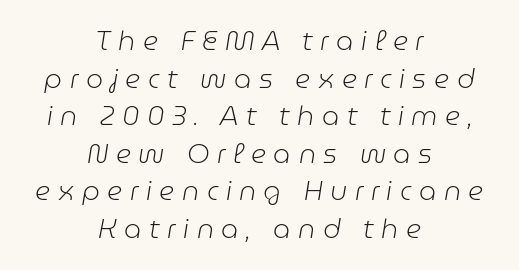
{"italic": "yes", "lean": "right", "slant_degrees": 9, "bold": "no", "underline": "no", "align": "center", "line_spacing": "normal", "line_spacing_ratio": 1.39, "letter_spacing": "wide", "letter_spacing_em": 0.28, "glyph_px": 27}
